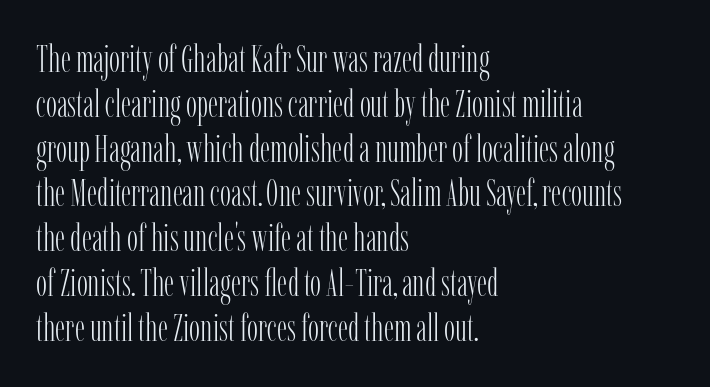
The image shows 37 px light, condensed serif type, upright; set left-aligned, line spacing 1.21x, normal letter spacing, not underlined; low stroke contrast and a medium x-height.
